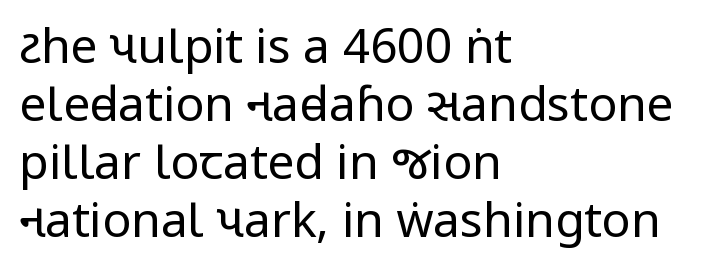
Only glyphs here, with clear space below each row. The weight tops out at a normal text grade. Horizontal alignment here is leftward, the default for most running prose. Is this a fixed-width face? No — the glyphs have proportional, varying widths. No italicization has been applied; the sample stays upright. Standard letterfit; no display-style spreading of the glyphs.
